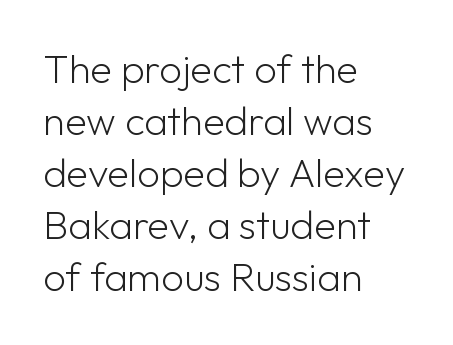
Each word holds together tightly as a unit, with standard inter-letter gaps. You can tell it's not italic because the verticals are truly vertical. Has an underline been added? It has not. Vertically, the passage feels balanced, rows spaced as you'd expect.
